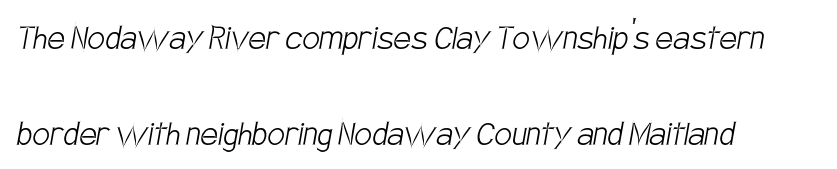
The image shows 39 px light, condensed sans-serif type; set left-aligned, loose line spacing (2.47x), normal letter spacing, not underlined; low stroke contrast and a large x-height.
